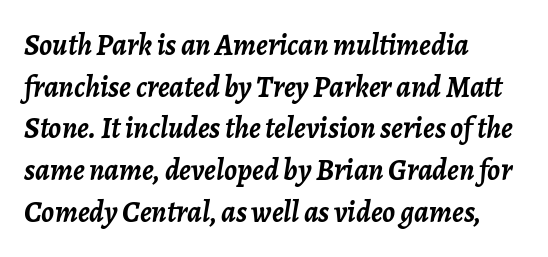
A clean baseline with only descenders dipping below it. The rag falls on the right side of this text block. Typographic density is high because the face is bold. These lines sit exactly where default settings would place them.
